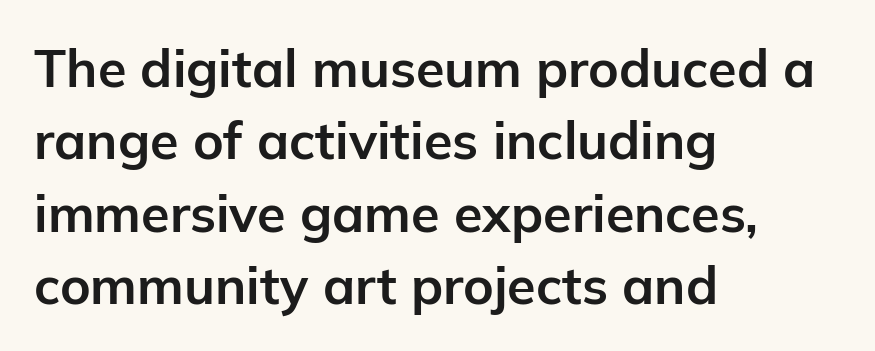
The image shows 52 px bold sans-serif type, upright; set left-aligned, normal line spacing (1.39x), normal letter spacing, not underlined; low stroke contrast and a medium x-height.
